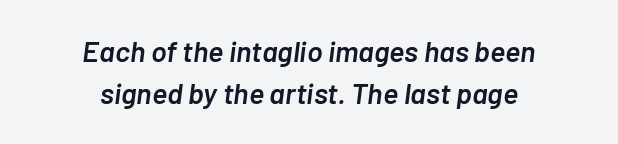
Q: Is the text bold? A: Semi-bold.
Q: Is the text italic (slanted)? A: Yes, it leans right by about 7 degrees.
Q: Is the text underlined? A: No.
Q: How is the paragraph aligned? A: Centered.
Q: Is the spacing between letters normal or unusually wide? A: Normal.
Q: Is the spacing between lines tight, normal or loose? A: Normal.
Q: Width (condensed, normal, or wide)? A: Normal.
Q: Stroke contrast? A: Low.
Q: x-height? A: Medium.
Q: Monospaced? A: No.
